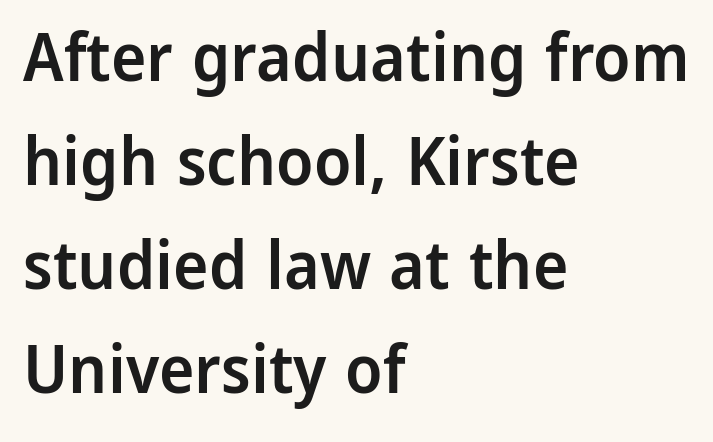
The image shows 67 px semibold sans-serif type, upright; set left-aligned, normal line spacing (1.55x), normal letter spacing, not underlined; low stroke contrast and a medium x-height.
